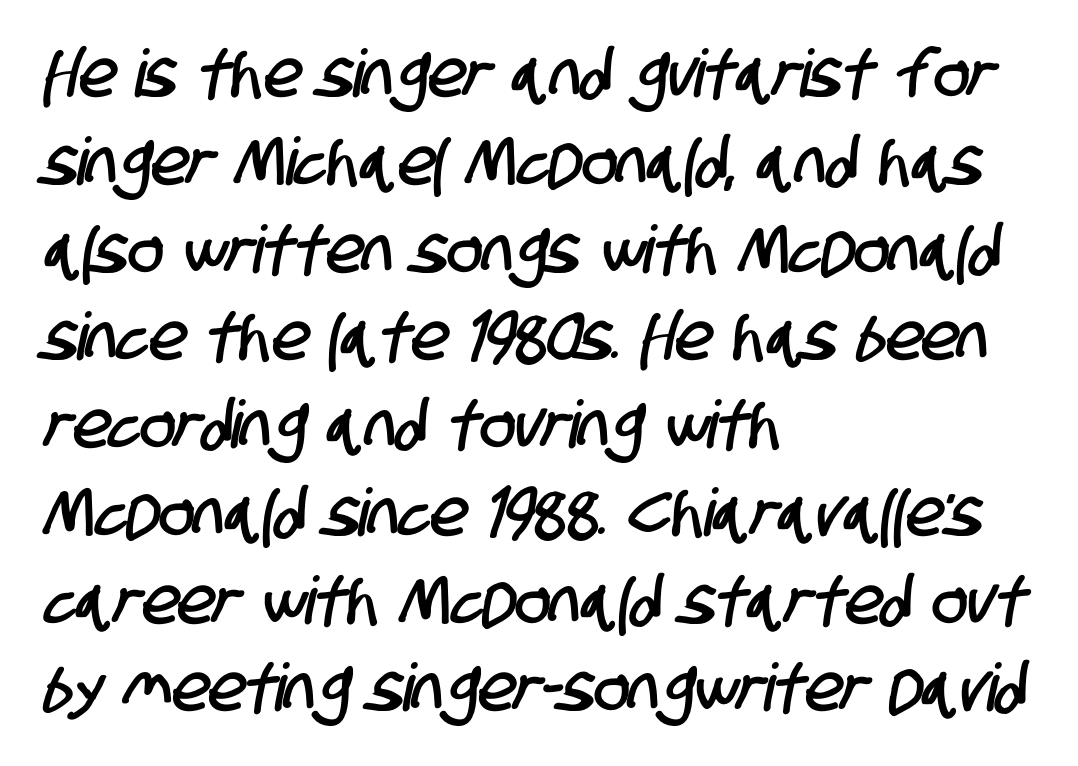
The image shows 66 px condensed sans-serif type; set left-aligned, normal line spacing (1.33x), normal letter spacing, not underlined; low stroke contrast and a large x-height.
